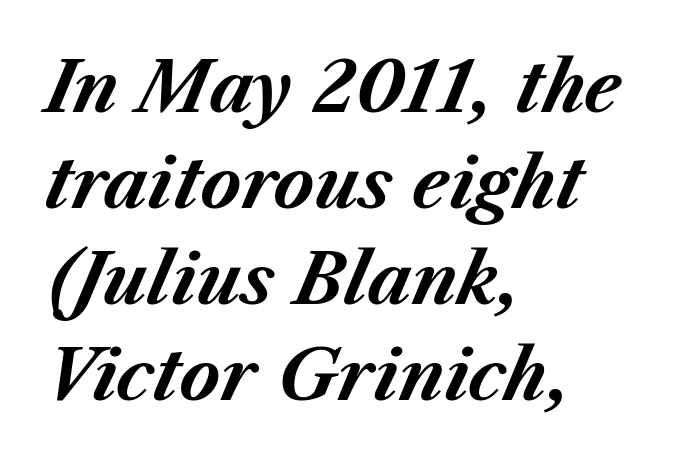
{"italic": "yes", "lean": "right", "slant_degrees": 23, "bold": "yes", "weight": "bold", "width": "normal", "stroke_contrast": "medium", "x_height": "medium", "monospaced": "no", "underline": "no", "align": "left", "line_spacing": "normal", "line_spacing_ratio": 1.39, "letter_spacing": "normal", "letter_spacing_em": 0.0, "glyph_px": 69}
